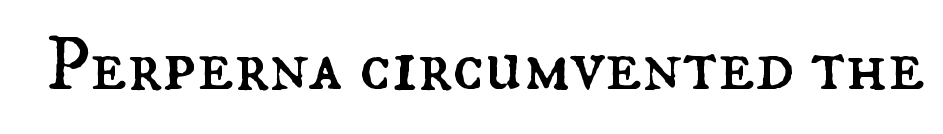
{"italic": "no", "bold": "no", "weight": "regular", "width": "normal", "stroke_contrast": "medium", "x_height": "small", "monospaced": "no", "underline": "no", "letter_spacing": "normal", "letter_spacing_em": 0.0, "glyph_px": 77}
